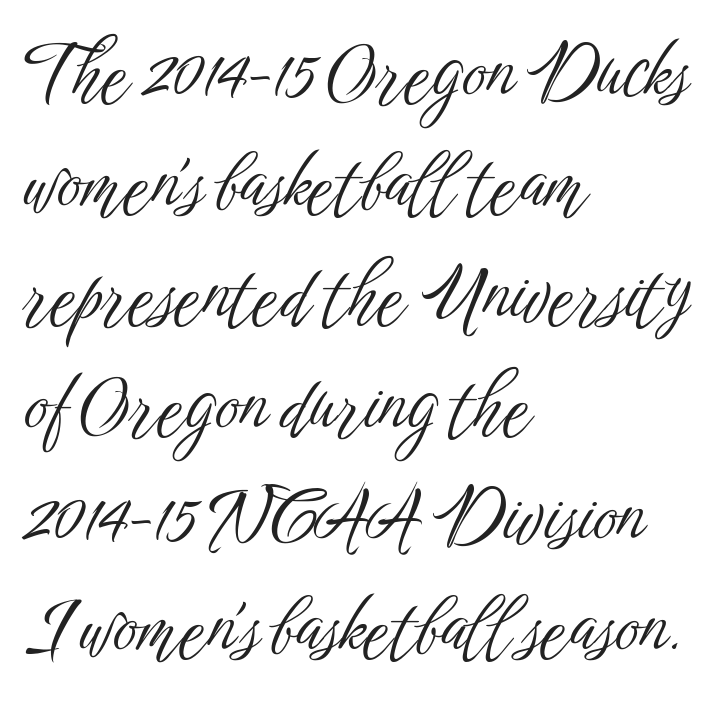
Q: Is the text bold? A: No.
Q: Is the text italic (slanted)? A: Yes.
Q: Is the typeface a serif or a sans-serif typeface? A: Sans-serif.
Q: Is the text underlined? A: No.
Q: How is the paragraph aligned? A: Left-aligned.
Q: Is the spacing between letters normal or unusually wide? A: Normal.
Q: Is the spacing between lines tight, normal or loose? A: Normal.
Q: Width (condensed, normal, or wide)? A: Condensed.
Q: Stroke contrast? A: Low.
Q: x-height? A: Medium.
Q: Monospaced? A: No.
